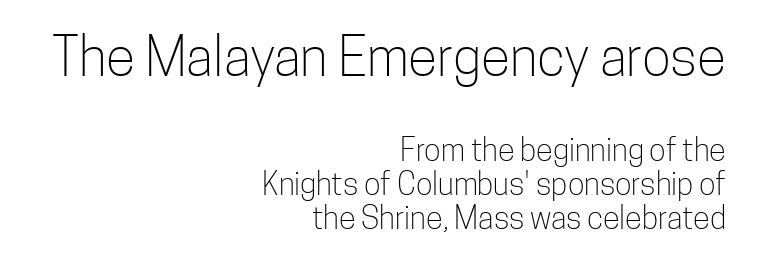
Reading down the column, the eye jumps only a short way to each next line. The rendering shows plain stroke endings on the letterforms — a sans-serif design. Which chunk is bigger? The first one — the top block dwarfs the bottom. A student would call this right alignment; a typographer would say flush right, rag left. Is this a fixed-width face? No — the glyphs have proportional, varying widths.
